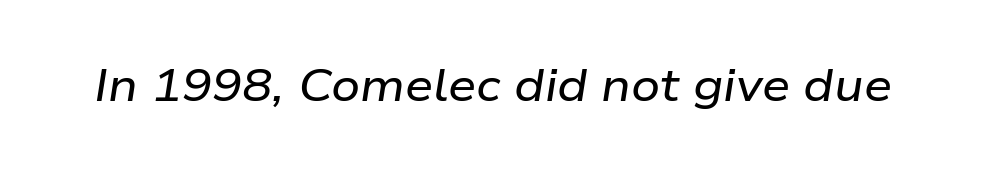
{"italic": "yes", "lean": "right", "slant_degrees": 9, "width": "wide", "stroke_contrast": "low", "x_height": "medium", "monospaced": "no", "underline": "no", "letter_spacing": "normal", "letter_spacing_em": 0.0, "glyph_px": 45}
